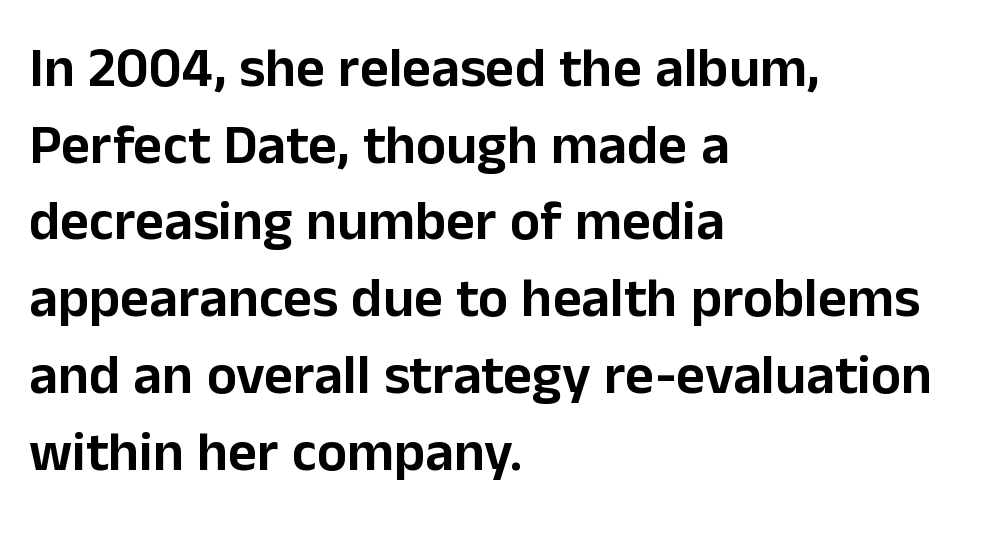
The image shows 56 px sans-serif type, upright; set left-aligned, normal line spacing (1.37x), normal letter spacing, not underlined; low stroke contrast and a medium x-height.
